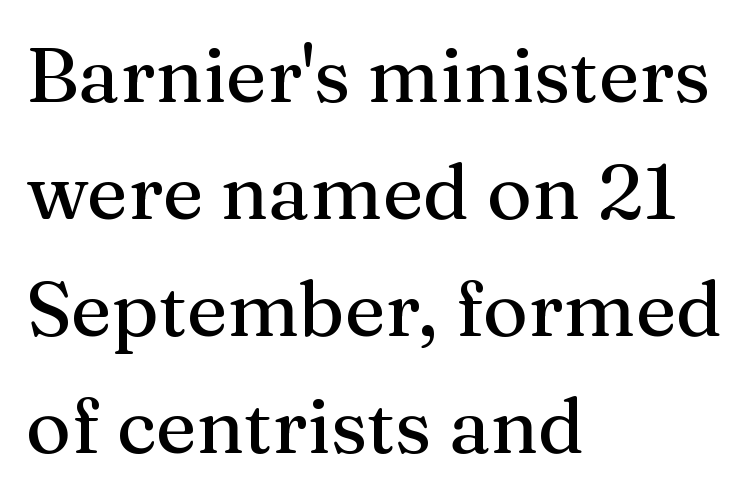
Q: Is the text italic (slanted)? A: No, it is upright.
Q: Is the typeface a serif or a sans-serif typeface? A: Serif.
Q: Is the text underlined? A: No.
Q: How is the paragraph aligned? A: Left-aligned.
Q: Is the spacing between letters normal or unusually wide? A: Normal.
Q: Is the spacing between lines tight, normal or loose? A: Normal.
Q: Width (condensed, normal, or wide)? A: Normal.
Q: Stroke contrast? A: Medium.
Q: x-height? A: Medium.
Q: Monospaced? A: No.
